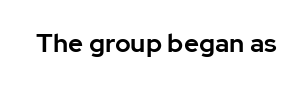
The image shows 26 px text type, upright; set normal letter spacing, not underlined.
